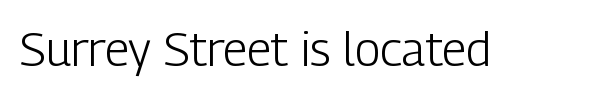
{"serif": "no", "italic": "no", "bold": "no", "weight": "light", "width": "condensed", "stroke_contrast": "low", "x_height": "medium", "monospaced": "no", "underline": "no", "letter_spacing": "normal", "letter_spacing_em": 0.0, "glyph_px": 47}
